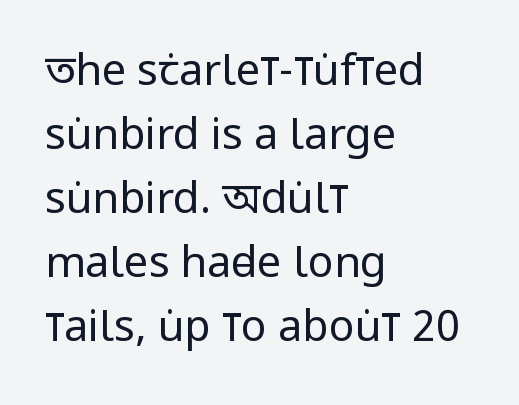
Q: Is the text bold? A: No.
Q: Is the text italic (slanted)? A: No, it is upright.
Q: Is the typeface a serif or a sans-serif typeface? A: Sans-serif.
Q: Is the text underlined? A: No.
Q: How is the paragraph aligned? A: Left-aligned.
Q: Is the spacing between letters normal or unusually wide? A: Normal.
Q: Is the spacing between lines tight, normal or loose? A: Normal.
Q: Width (condensed, normal, or wide)? A: Condensed.
Q: Stroke contrast? A: Low.
Q: x-height? A: Large.
Q: Monospaced? A: No.
